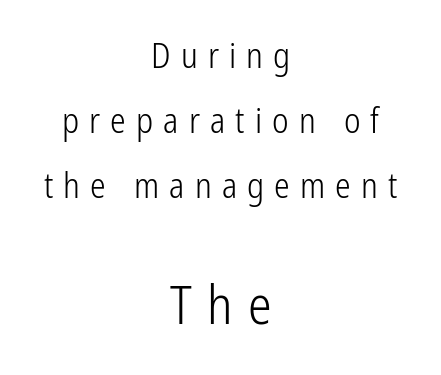
Q: Is the text bold? A: No.
Q: Is the text italic (slanted)? A: No, it is upright.
Q: Is the typeface a serif or a sans-serif typeface? A: Sans-serif.
Q: Is the text underlined? A: No.
Q: How is the paragraph aligned? A: Centered.
Q: Is the spacing between letters normal or unusually wide? A: Unusually wide.
Q: Which block of text is set in a larger size, the first (top) or the second (bottom)? A: The second (bottom) one.
Q: Width (condensed, normal, or wide)? A: Condensed.
Q: Stroke contrast? A: Low.
Q: x-height? A: Medium.
Q: Monospaced? A: No.
